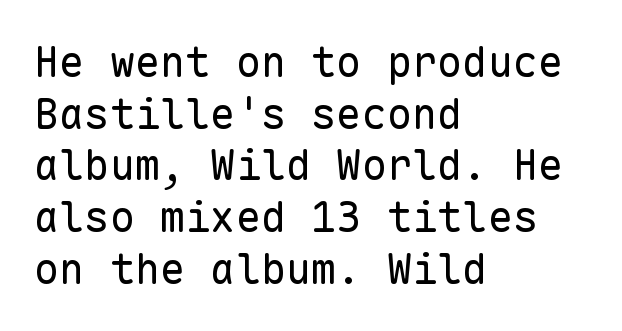
{"serif": "no", "italic": "no", "bold": "no", "weight": "regular", "width": "normal", "stroke_contrast": "low", "x_height": "medium", "monospaced": "yes", "underline": "no", "align": "left", "line_spacing_ratio": 1.23, "letter_spacing": "normal", "letter_spacing_em": 0.0, "glyph_px": 42}
